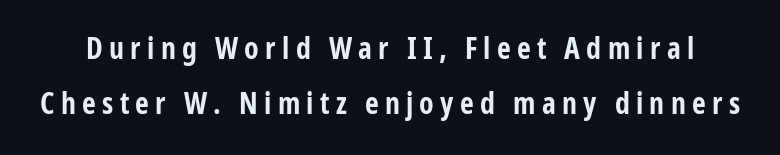
The image shows 30 px bold, condensed sans-serif type, upright; set line spacing 1.82x, unusually wide letter spacing (+0.21 em), not underlined; low stroke contrast and a medium x-height.
